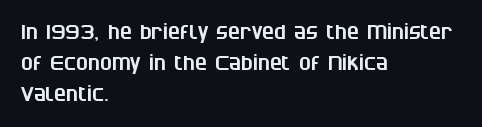
Q: Is the text underlined? A: No.
Q: How is the paragraph aligned? A: Left-aligned.
Q: Is the spacing between letters normal or unusually wide? A: Normal.
Q: Is the spacing between lines tight, normal or loose? A: Normal.
